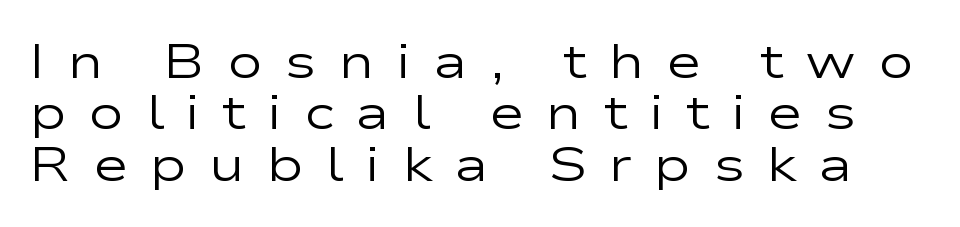
Q: Is the text bold? A: No.
Q: Is the text italic (slanted)? A: No, it is upright.
Q: Is the typeface a serif or a sans-serif typeface? A: Sans-serif.
Q: Is the text underlined? A: No.
Q: Is the spacing between letters normal or unusually wide? A: Unusually wide.
Q: Is the spacing between lines tight, normal or loose? A: Tight.
Q: Width (condensed, normal, or wide)? A: Wide.
Q: Stroke contrast? A: Low.
Q: x-height? A: Medium.
Q: Monospaced? A: No.
